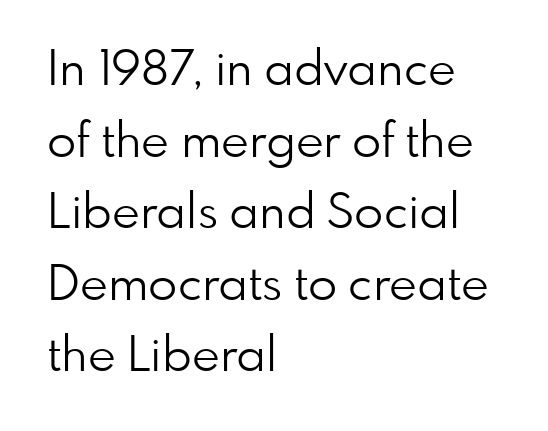
{"serif": "no", "italic": "no", "bold": "no", "weight": "light", "width": "normal", "stroke_contrast": "low", "x_height": "small", "monospaced": "no", "underline": "no", "align": "left", "line_spacing": "normal", "line_spacing_ratio": 1.49, "letter_spacing": "normal", "letter_spacing_em": 0.0, "glyph_px": 48}
